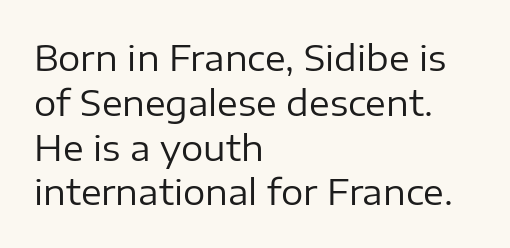
The image shows 35 px regular-weight sans-serif type, upright; set left-aligned, normal line spacing (1.28x), normal letter spacing, not underlined; low stroke contrast and a medium x-height.
